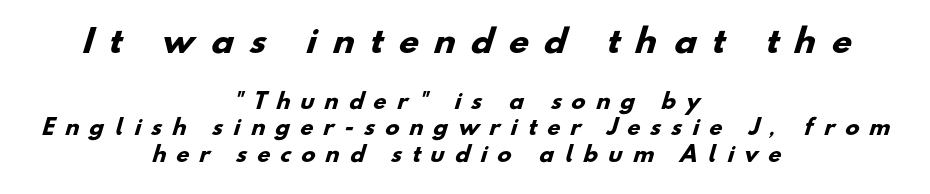
{"serif": "no", "bold": "yes", "weight": "heavy", "width": "normal", "stroke_contrast": "low", "x_height": "small", "monospaced": "no", "underline": "no", "align": "center", "line_spacing": "normal", "line_spacing_ratio": 1.26, "letter_spacing": "wide", "letter_spacing_em": 0.5, "larger_block": "first", "size_ratio": 1.52, "glyph_px": 32}
